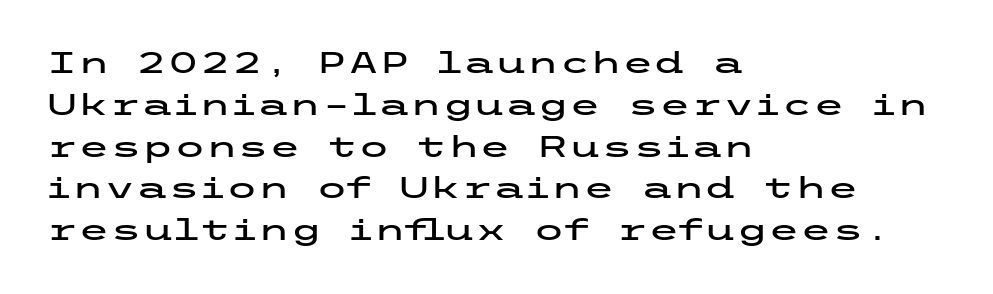
These lines are set flush left with a ragged right edge. Successive baselines arrive at the customary interval. The font's upright variant was chosen for this text. Decoration check: the copy has no underline. Letter spacing: default. Type style note: lacks serifs.
